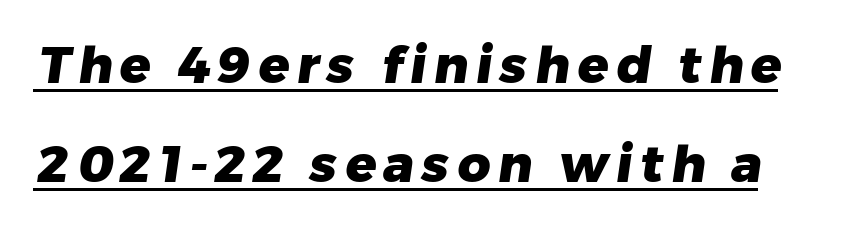
The image shows 51 px heavy sans-serif type; set loose line spacing (1.94x), underlined; low stroke contrast and a medium x-height.
